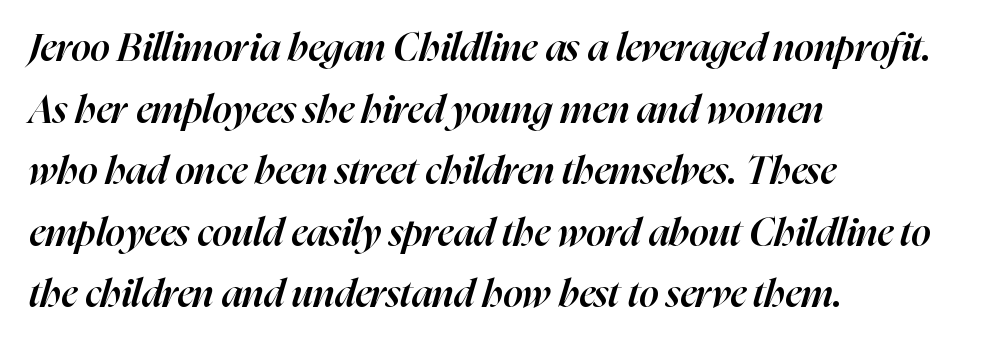
Honestly, the row spacing looks completely unremarkable. Short and long lines alike share a common starting point at left. Lines of text with bare space underneath. The specimen reads as italic at a glance. These lines keep a tight, regular rhythm from letter to letter.
